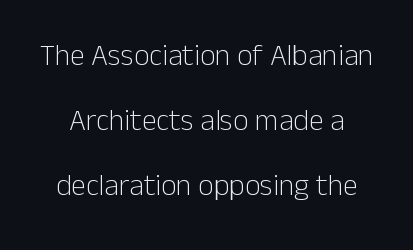
{"serif": "no", "italic": "no", "bold": "no", "weight": "light", "width": "normal", "stroke_contrast": "low", "x_height": "medium", "monospaced": "no", "underline": "no", "line_spacing": "loose", "line_spacing_ratio": 2.16, "letter_spacing": "normal", "letter_spacing_em": 0.0, "glyph_px": 30}
